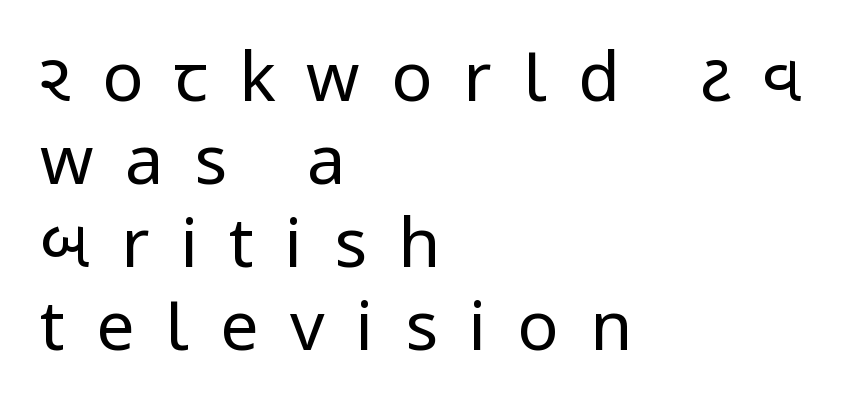
{"serif": "no", "italic": "no", "bold": "no", "weight": "regular", "width": "normal", "stroke_contrast": "low", "x_height": "medium", "monospaced": "no", "underline": "no", "align": "left", "line_spacing_ratio": 1.22, "letter_spacing": "wide", "letter_spacing_em": 0.46, "glyph_px": 68}
